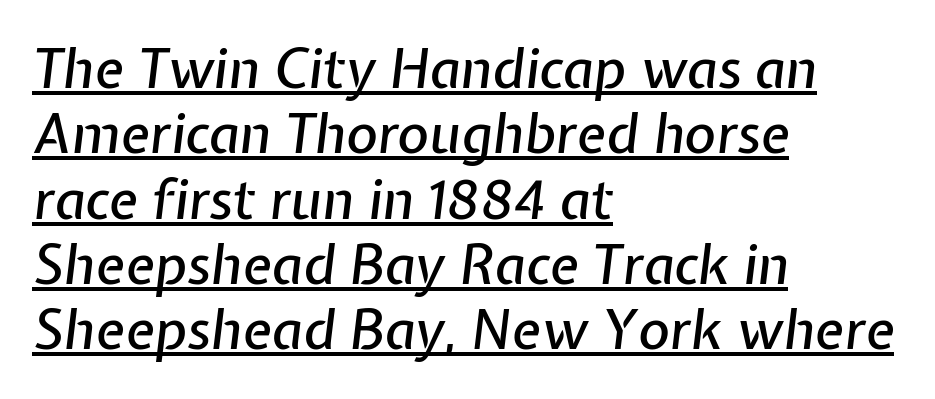
The image shows 54 px text type, italic (leaning right); set left-aligned, line spacing 1.21x, normal letter spacing, underlined; low stroke contrast and a medium x-height.
